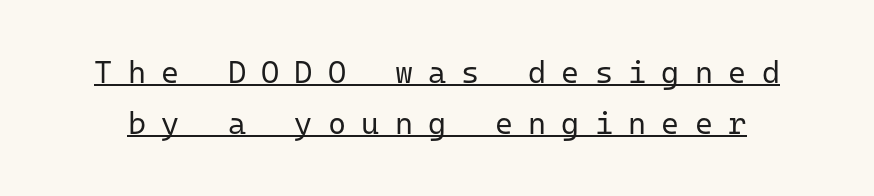
Q: Is the text bold? A: No.
Q: Is the text italic (slanted)? A: No, it is upright.
Q: Is the typeface a serif or a sans-serif typeface? A: Sans-serif.
Q: Is the text underlined? A: Yes.
Q: Is the spacing between letters normal or unusually wide? A: Unusually wide.
Q: Is the spacing between lines tight, normal or loose? A: Normal.
Q: Width (condensed, normal, or wide)? A: Normal.
Q: Stroke contrast? A: Low.
Q: x-height? A: Medium.
Q: Monospaced? A: Yes.
